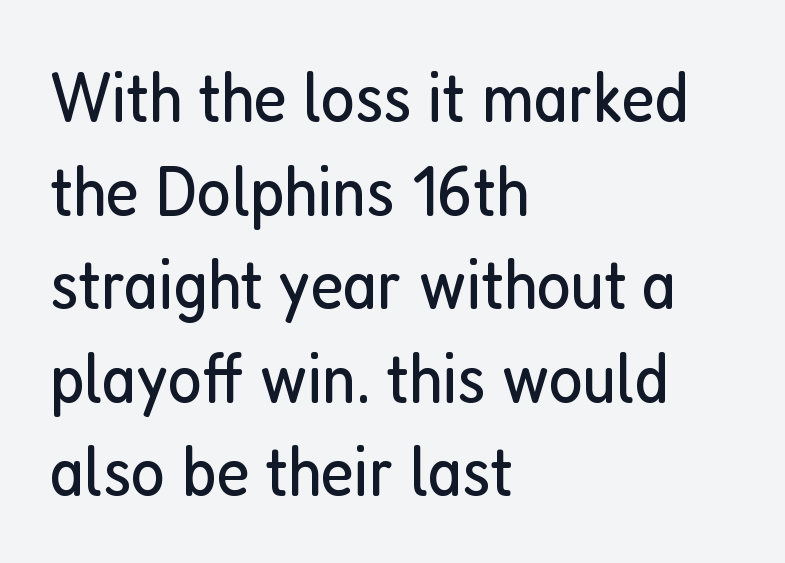
{"serif": "no", "italic": "no", "bold": "no", "weight": "regular", "width": "condensed", "stroke_contrast": "low", "x_height": "medium", "monospaced": "no", "underline": "no", "align": "left", "line_spacing": "normal", "line_spacing_ratio": 1.3, "letter_spacing": "normal", "letter_spacing_em": 0.0, "glyph_px": 72}
